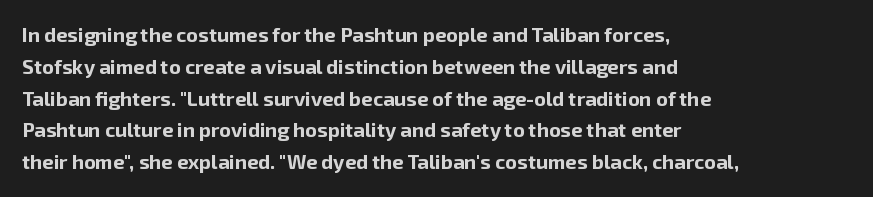
Upright lettering throughout. The foot of each line stays bare and open. Line spacing here is normal. The letters sit at their default tracking, neither squeezed nor spread. The setting favours the left margin, as ordinary paragraphs usually do. These words are printed bold, with thick strokes throughout.
